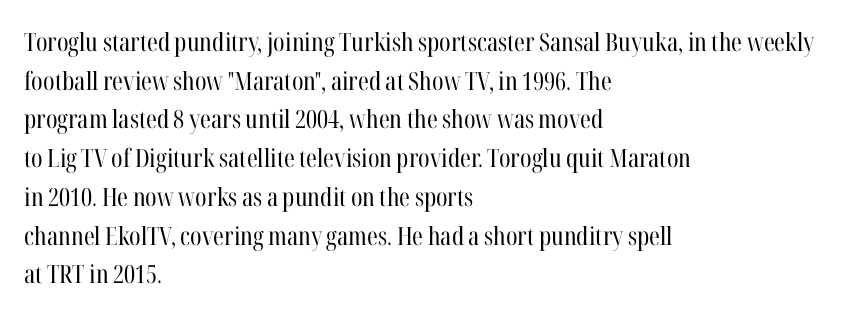
Notice how descenders clear the ascenders below comfortably — that's standard leading. Posture: vertical. Letter spacing: default. This rendering uses left alignment, leaving the right contour irregular.
